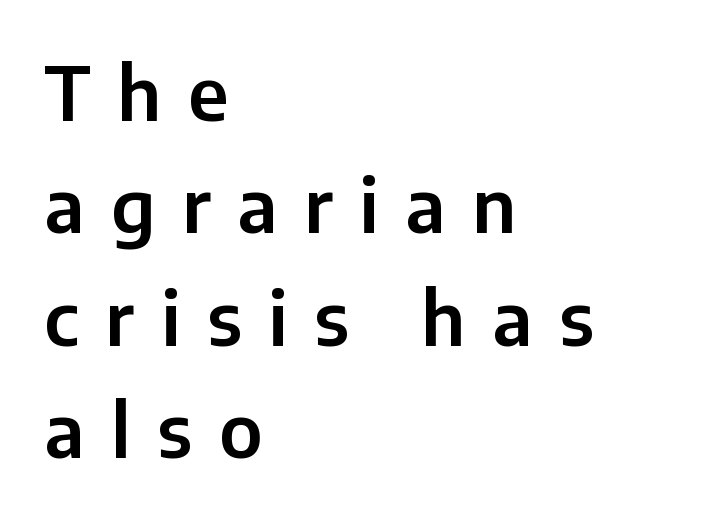
{"serif": "no", "italic": "no", "width": "normal", "stroke_contrast": "low", "x_height": "medium", "monospaced": "no", "underline": "no", "align": "left", "line_spacing": "normal", "line_spacing_ratio": 1.52, "letter_spacing": "wide", "letter_spacing_em": 0.36, "glyph_px": 74}
